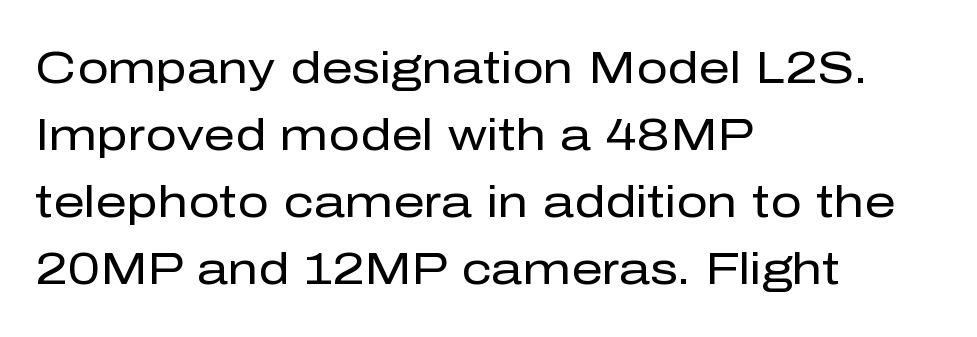
Q: Is the text bold? A: No.
Q: Is the text italic (slanted)? A: No, it is upright.
Q: Is the typeface a serif or a sans-serif typeface? A: Sans-serif.
Q: Is the text underlined? A: No.
Q: How is the paragraph aligned? A: Left-aligned.
Q: Is the spacing between letters normal or unusually wide? A: Normal.
Q: Is the spacing between lines tight, normal or loose? A: Normal.
Q: Width (condensed, normal, or wide)? A: Normal.
Q: Stroke contrast? A: Low.
Q: x-height? A: Medium.
Q: Monospaced? A: No.
